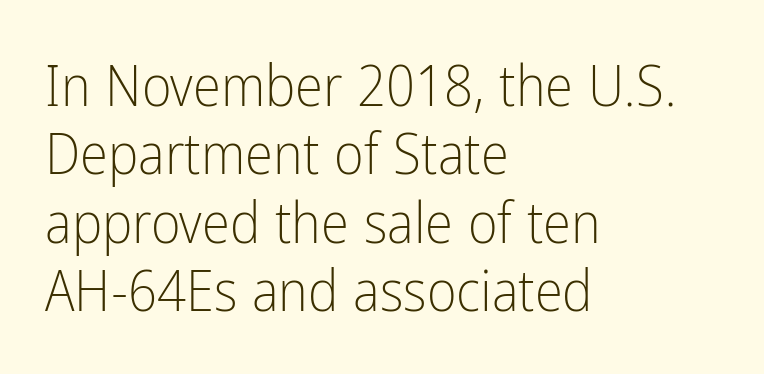
The typography opts for an upright posture over an oblique one. Short and long lines alike share a common starting point at left. You could not count columns in this text — the font is proportionally spaced. A quiet, ordinary-to-light weight characterises the typeface. The face used here is rendered with its standard letterfit.
